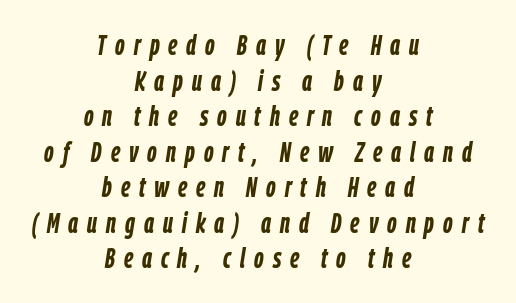
The image shows 28 px semibold, condensed type, italic (leaning right); set centered, normal line spacing (1.27x), unusually wide letter spacing (+0.32 em), not underlined; low stroke contrast and a medium x-height.
